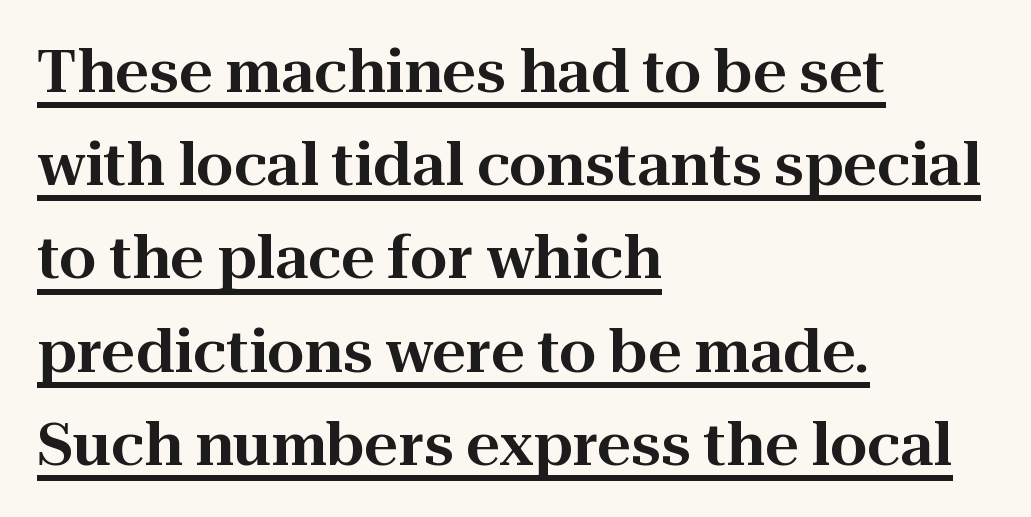
Glance below the letters and you will spot a drawn line. Note the varied advance widths — an 'i' is clearly narrower than an 'm'. What kind of face is this? One with serifs. The letters sit at their default tracking, neither squeezed nor spread.
